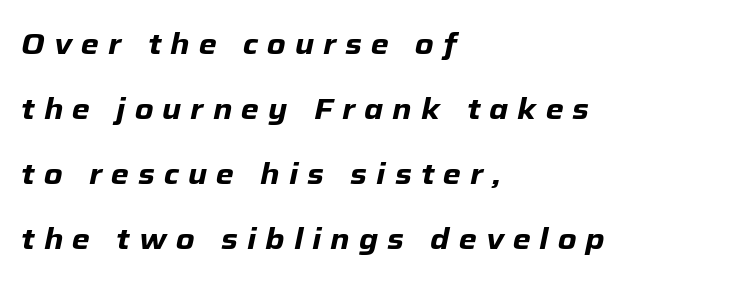
{"italic": "yes", "lean": "right", "slant_degrees": 12, "bold": "yes", "weight": "heavy", "width": "normal", "stroke_contrast": "low", "x_height": "medium", "monospaced": "no", "underline": "no", "align": "left", "line_spacing": "loose", "line_spacing_ratio": 2.24, "letter_spacing": "wide", "letter_spacing_em": 0.31, "glyph_px": 29}
